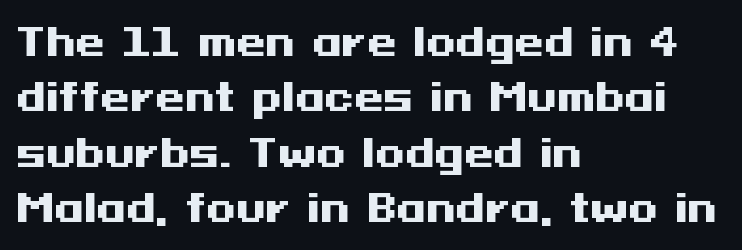
The image shows 38 px heavy, wide sans-serif type, upright; set left-aligned, normal line spacing (1.46x), normal letter spacing, not underlined; medium stroke contrast and a medium x-height.
